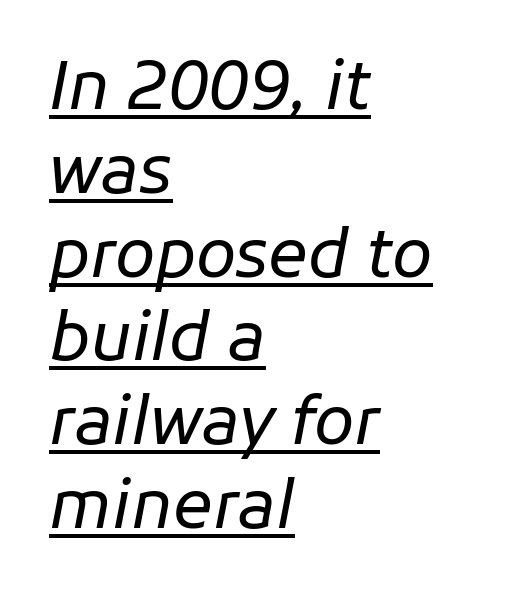
Q: Is the text bold? A: No.
Q: Is the text italic (slanted)? A: Yes, it leans right by about 11 degrees.
Q: Is the text underlined? A: Yes.
Q: How is the paragraph aligned? A: Left-aligned.
Q: Is the spacing between letters normal or unusually wide? A: Normal.
Q: Is the spacing between lines tight, normal or loose? A: Normal.
Q: Width (condensed, normal, or wide)? A: Normal.
Q: Stroke contrast? A: Low.
Q: x-height? A: Medium.
Q: Monospaced? A: No.
